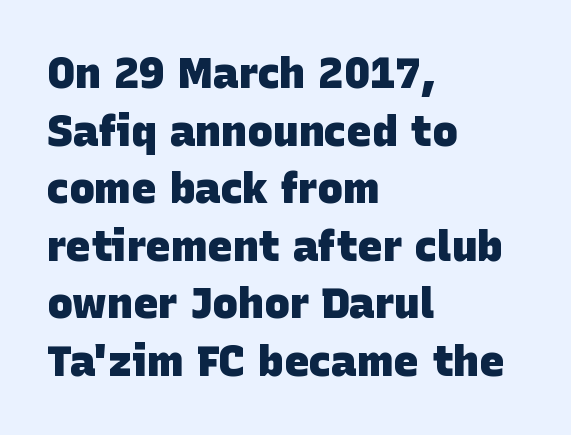
Q: Is the text bold? A: Yes.
Q: Is the typeface a serif or a sans-serif typeface? A: Sans-serif.
Q: Is the text underlined? A: No.
Q: How is the paragraph aligned? A: Left-aligned.
Q: Is the spacing between letters normal or unusually wide? A: Normal.
Q: Is the spacing between lines tight, normal or loose? A: Normal.
Q: Width (condensed, normal, or wide)? A: Normal.
Q: Stroke contrast? A: Low.
Q: x-height? A: Large.
Q: Monospaced? A: No.
